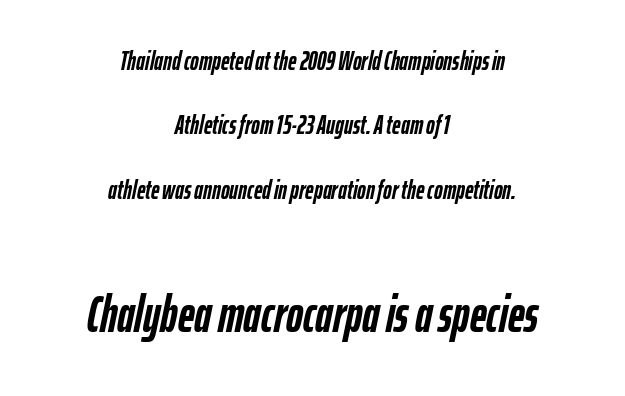
Q: Is the text bold? A: Yes.
Q: Is the text italic (slanted)? A: Yes, it leans right by about 12 degrees.
Q: Is the text underlined? A: No.
Q: How is the paragraph aligned? A: Centered.
Q: Is the spacing between letters normal or unusually wide? A: Normal.
Q: Is the spacing between lines tight, normal or loose? A: Loose.
Q: Which block of text is set in a larger size, the first (top) or the second (bottom)? A: The second (bottom) one.
Q: Width (condensed, normal, or wide)? A: Condensed.
Q: Stroke contrast? A: Low.
Q: x-height? A: Medium.
Q: Monospaced? A: No.
